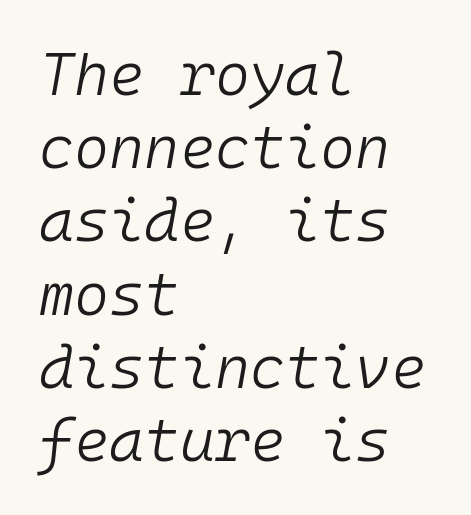
Q: Is the text bold? A: No.
Q: Is the text italic (slanted)? A: Yes, it leans right by about 10 degrees.
Q: Is the text underlined? A: No.
Q: How is the paragraph aligned? A: Left-aligned.
Q: Is the spacing between letters normal or unusually wide? A: Normal.
Q: Width (condensed, normal, or wide)? A: Normal.
Q: Stroke contrast? A: Low.
Q: x-height? A: Medium.
Q: Monospaced? A: Yes.
